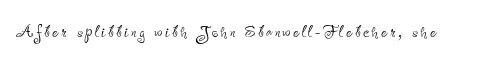
{"bold": "no", "underline": "no", "glyph_px": 22}
